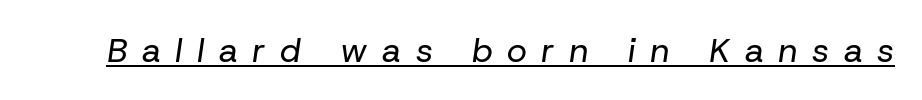
The image shows 34 px regular-weight type, italic (leaning right); set unusually wide letter spacing (+0.43 em), underlined; low stroke contrast and a medium x-height.
